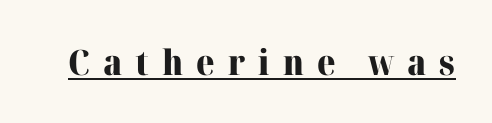
{"serif": "yes", "italic": "no", "bold": "yes", "weight": "heavy", "width": "normal", "stroke_contrast": "high", "x_height": "medium", "monospaced": "no", "underline": "yes", "letter_spacing": "wide", "letter_spacing_em": 0.37, "glyph_px": 35}
